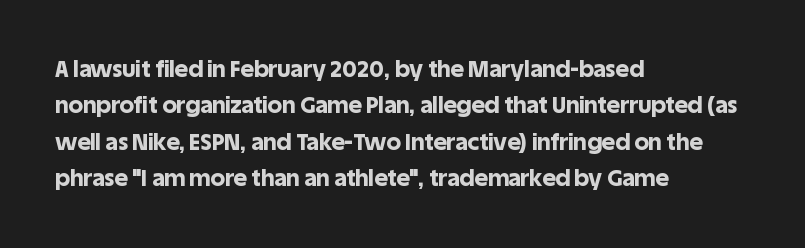
The image shows 23 px bold type, upright; set left-aligned, normal line spacing (1.58x), normal letter spacing, not underlined.
